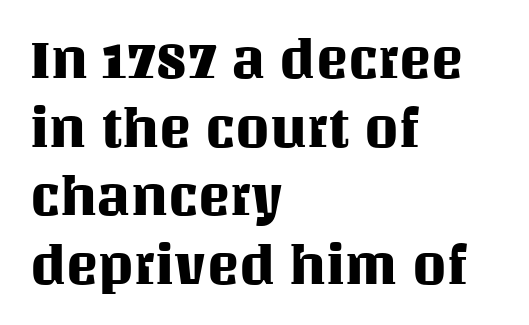
The image shows 54 px text type, upright; set left-aligned, normal line spacing (1.27x), normal letter spacing, not underlined; medium stroke contrast and a large x-height.
